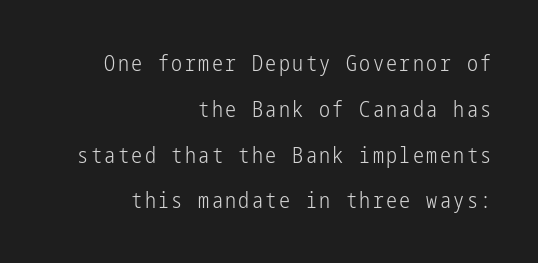
Q: Is the text bold? A: No.
Q: Is the text italic (slanted)? A: No, it is upright.
Q: Is the text underlined? A: No.
Q: How is the paragraph aligned? A: Right-aligned.
Q: Is the spacing between lines tight, normal or loose? A: Loose.
